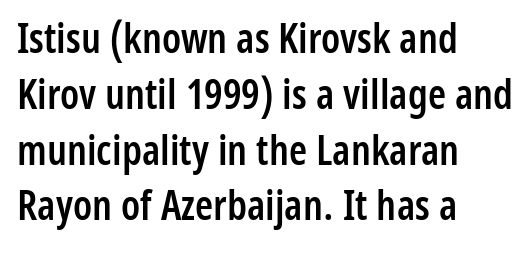
Q: Is the text bold? A: Semi-bold.
Q: Is the text italic (slanted)? A: No, it is upright.
Q: Is the typeface a serif or a sans-serif typeface? A: Sans-serif.
Q: Is the text underlined? A: No.
Q: How is the paragraph aligned? A: Left-aligned.
Q: Is the spacing between letters normal or unusually wide? A: Normal.
Q: Is the spacing between lines tight, normal or loose? A: Normal.
Q: Width (condensed, normal, or wide)? A: Condensed.
Q: Stroke contrast? A: Low.
Q: x-height? A: Medium.
Q: Monospaced? A: No.
